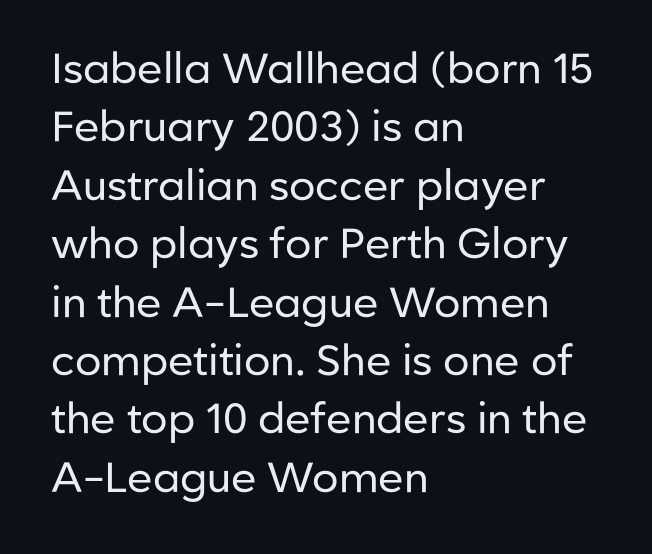
The image shows 42 px regular-weight sans-serif type, upright; set left-aligned, normal line spacing (1.39x), normal letter spacing, not underlined; low stroke contrast and a medium x-height.
